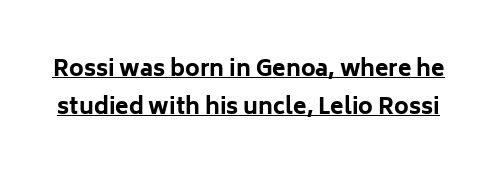
Posture: straight, roman, zero tilt. These words are printed bold, with thick strokes throughout. The lettering is marked with a stroke running underneath it. This sample uses plain, unmodified letter spacing.
